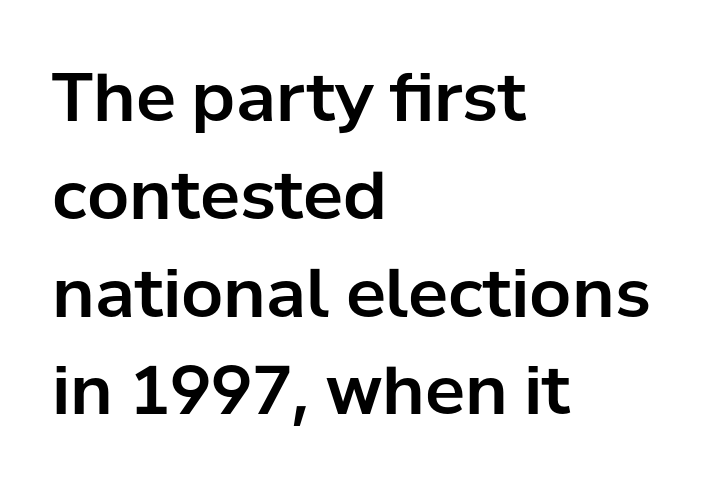
Check under the words: just untouched page. The compositor pushed each line to the left boundary. This sample keeps an unexceptional amount of space between lines. A typesetter would call this proportional, since set widths differ per character. If you drew a line through each stem, it would be perfectly vertical.
